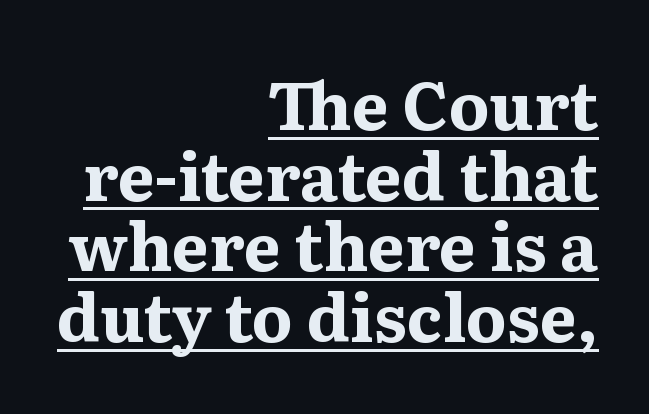
The image shows 66 px bold serif type, upright; set right-aligned, tight line spacing (1.07x), normal letter spacing, underlined; medium stroke contrast and a medium x-height.
